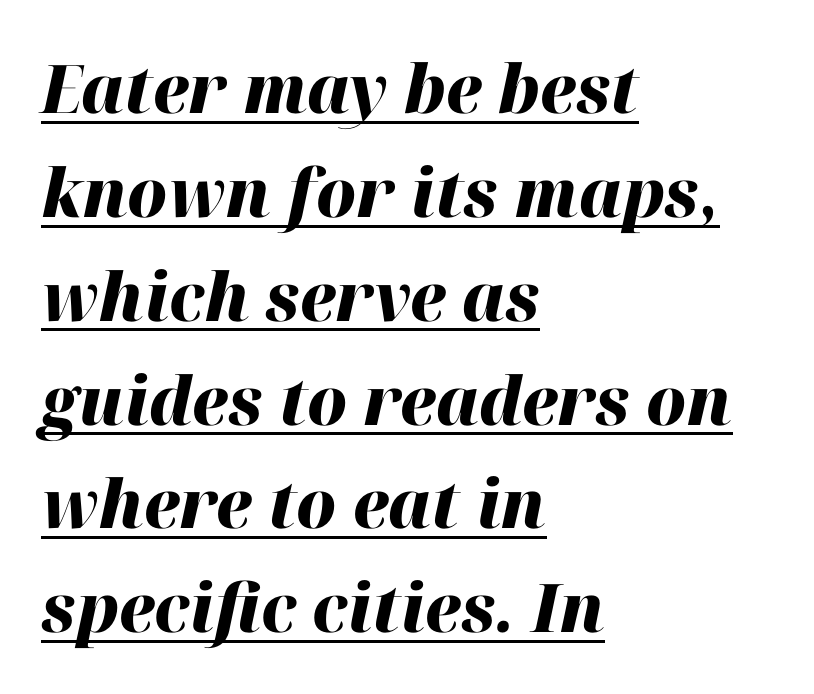
If you drew a ruler down the left edge, every line would touch it. The sample has been set heavy, in full bold. Interline gaps are of average width in this sample. No extra tracking has been applied to these lines. The lettering tilts uniformly, giving the passage an italic look.
